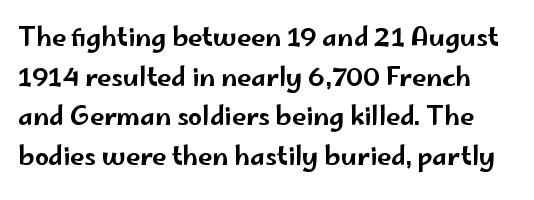
{"italic": "no", "underline": "no", "line_spacing": "normal", "line_spacing_ratio": 1.59, "letter_spacing": "normal", "letter_spacing_em": 0.0, "glyph_px": 25}
